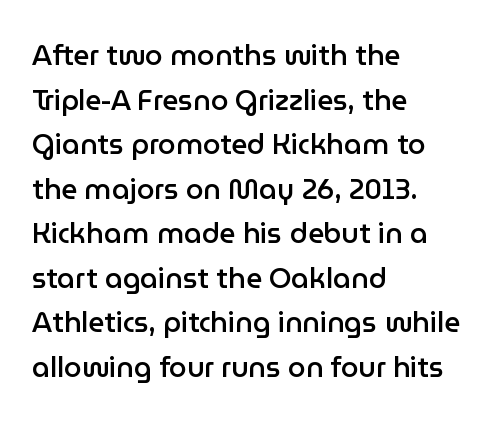
The image shows 28 px semibold sans-serif type, upright; set left-aligned, normal line spacing (1.59x), normal letter spacing, not underlined; low stroke contrast and a medium x-height.
